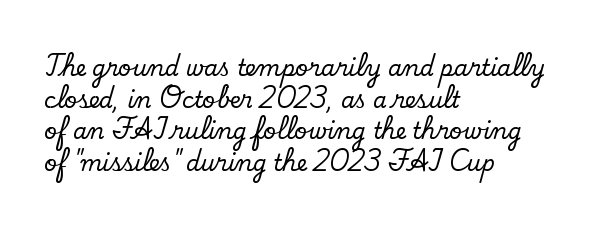
Q: Is the text italic (slanted)? A: Yes.
Q: Is the text underlined? A: No.
Q: How is the paragraph aligned? A: Left-aligned.
Q: Is the spacing between letters normal or unusually wide? A: Normal.
Q: Is the spacing between lines tight, normal or loose? A: Normal.
